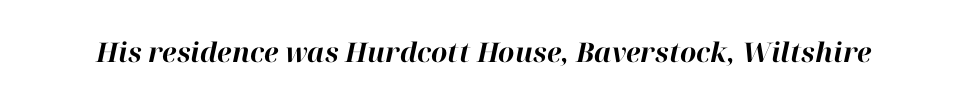
Bold? Absolutely — the strokes are thick and heavy. Rule under the text: the space is simply empty. Students, note that the glyphs here touch the page at normal intervals. You can tell it's italic because the verticals aren't actually vertical.
